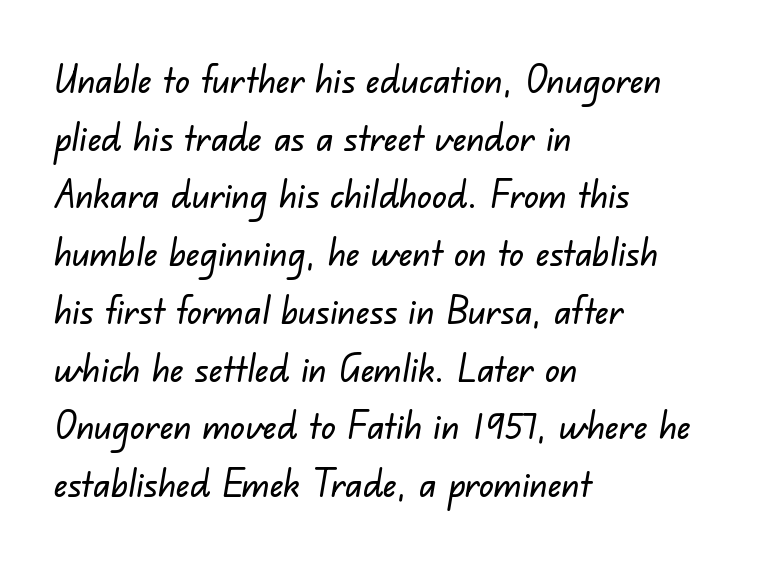
The image shows 37 px sans-serif type; set left-aligned, normal line spacing (1.56x), normal letter spacing, not underlined; low stroke contrast and a small x-height.
